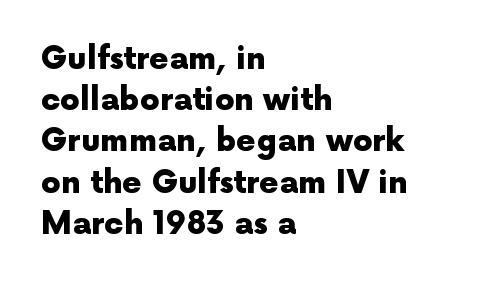
Q: Is the text bold? A: Yes.
Q: Is the text italic (slanted)? A: No, it is upright.
Q: Is the typeface a serif or a sans-serif typeface? A: Sans-serif.
Q: Is the text underlined? A: No.
Q: How is the paragraph aligned? A: Left-aligned.
Q: Is the spacing between letters normal or unusually wide? A: Normal.
Q: Is the spacing between lines tight, normal or loose? A: Normal.
Q: Width (condensed, normal, or wide)? A: Normal.
Q: x-height? A: Medium.
Q: Monospaced? A: No.
